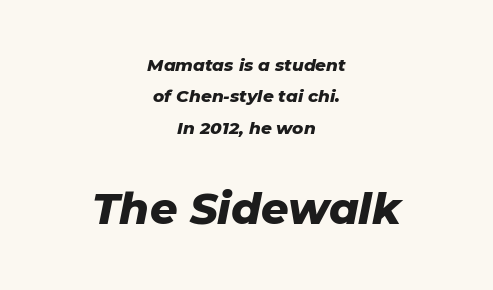
{"italic": "yes", "lean": "right", "slant_degrees": 11, "bold": "yes", "weight": "heavy", "width": "normal", "stroke_contrast": "low", "x_height": "medium", "monospaced": "no", "underline": "no", "align": "center", "line_spacing_ratio": 1.84, "letter_spacing": "normal", "letter_spacing_em": 0.0, "larger_block": "second", "size_ratio": 2.53, "glyph_px": 43}
